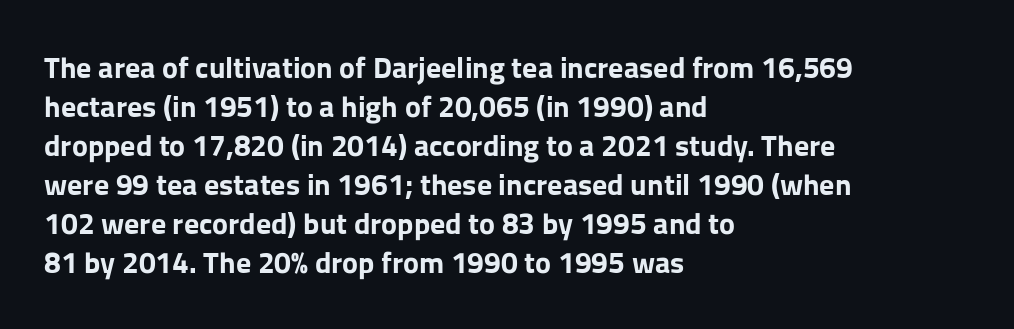
The image shows 30 px bold sans-serif type, upright; set left-aligned, normal line spacing (1.3x), normal letter spacing, not underlined; low stroke contrast and a medium x-height.
